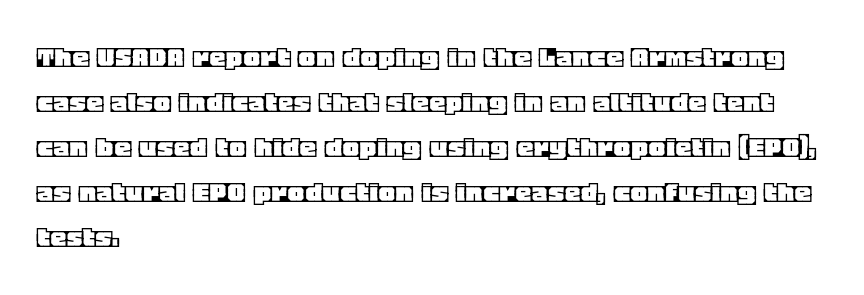
The image shows 33 px text type, upright; set left-aligned, normal line spacing (1.36x), normal letter spacing, not underlined; a large x-height.
